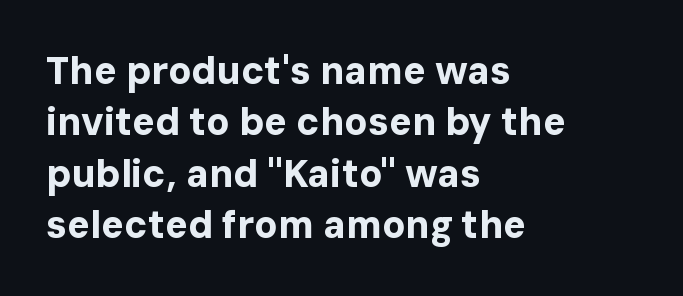
Q: Is the text bold? A: Yes.
Q: Is the text italic (slanted)? A: No, it is upright.
Q: Is the typeface a serif or a sans-serif typeface? A: Sans-serif.
Q: Is the text underlined? A: No.
Q: How is the paragraph aligned? A: Left-aligned.
Q: Is the spacing between letters normal or unusually wide? A: Normal.
Q: Is the spacing between lines tight, normal or loose? A: Normal.
Q: Width (condensed, normal, or wide)? A: Normal.
Q: Stroke contrast? A: Low.
Q: x-height? A: Medium.
Q: Monospaced? A: No.
